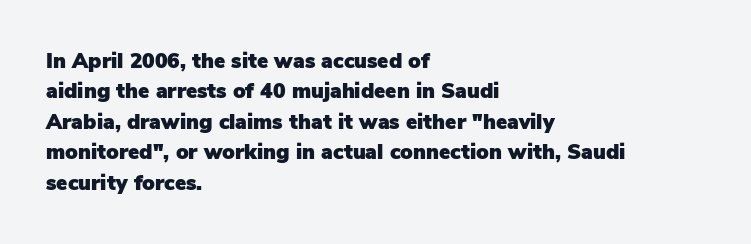
A bare baseline throughout the passage. This rendering uses left alignment, leaving the right contour irregular. Vertical strokes here are truly vertical. Glyph-to-glyph distance matches everyday printed text. If you measured baseline to baseline, you'd find a middling distance.
